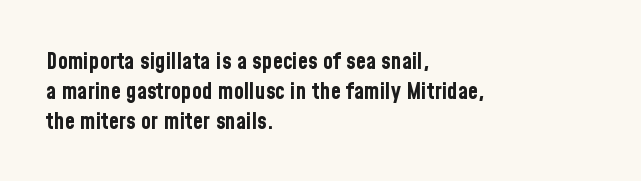
Q: Is the text bold? A: Yes.
Q: Is the text italic (slanted)? A: No, it is upright.
Q: Is the text underlined? A: No.
Q: How is the paragraph aligned? A: Left-aligned.
Q: Is the spacing between letters normal or unusually wide? A: Normal.
Q: Is the spacing between lines tight, normal or loose? A: Normal.
